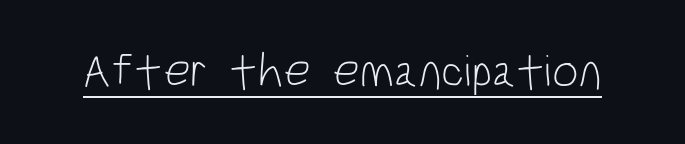
The image shows 47 px light, condensed sans-serif type, upright; set normal letter spacing, underlined; low stroke contrast and a large x-height.
